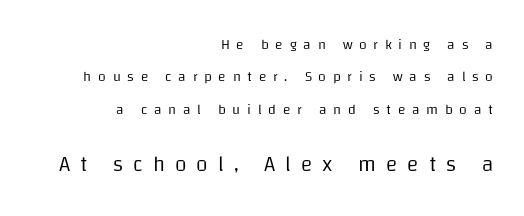
{"italic": "no", "bold": "no", "underline": "no", "align": "right", "line_spacing": "loose", "line_spacing_ratio": 2.32, "letter_spacing": "wide", "letter_spacing_em": 0.48, "larger_block": "second", "size_ratio": 1.5, "glyph_px": 21}
